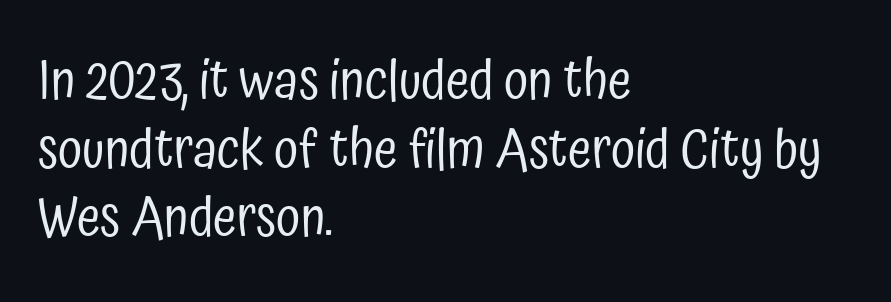
Q: Is the text bold? A: No.
Q: Is the text italic (slanted)? A: No, it is upright.
Q: Is the typeface a serif or a sans-serif typeface? A: Sans-serif.
Q: Is the text underlined? A: No.
Q: How is the paragraph aligned? A: Left-aligned.
Q: Is the spacing between letters normal or unusually wide? A: Normal.
Q: Is the spacing between lines tight, normal or loose? A: Normal.
Q: Width (condensed, normal, or wide)? A: Condensed.
Q: Stroke contrast? A: Low.
Q: x-height? A: Medium.
Q: Monospaced? A: No.
